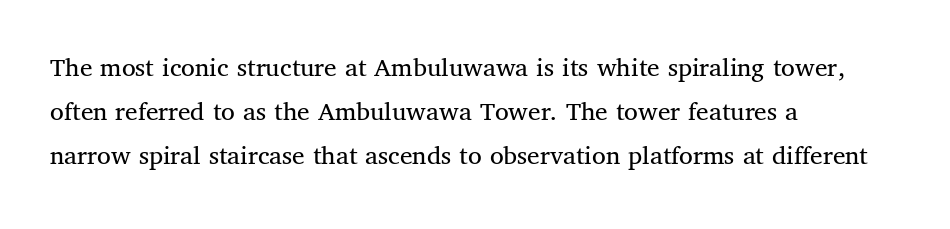
{"serif": "yes", "italic": "no", "bold": "no", "weight": "regular", "width": "normal", "stroke_contrast": "medium", "x_height": "medium", "monospaced": "no", "underline": "no", "align": "left", "line_spacing": "normal", "line_spacing_ratio": 1.57, "letter_spacing": "normal", "letter_spacing_em": 0.0, "glyph_px": 28}
